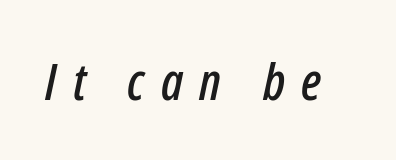
Q: Is the text italic (slanted)? A: Yes, it leans right by about 12 degrees.
Q: Is the text underlined? A: No.
Q: Is the spacing between letters normal or unusually wide? A: Unusually wide.
Q: Width (condensed, normal, or wide)? A: Condensed.
Q: Stroke contrast? A: Low.
Q: x-height? A: Medium.
Q: Monospaced? A: No.
